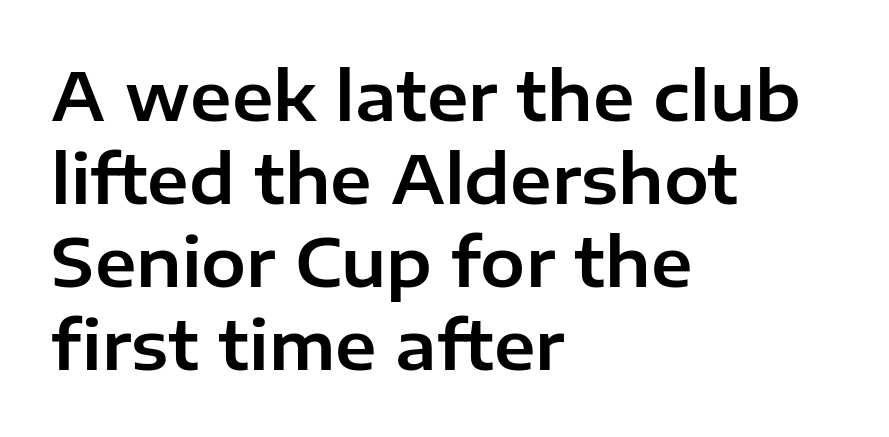
Rendered with straight, roman letterforms. Descender tails drop into unmarked territory. Look at the tracking — it's just the regular setting, nothing added. Think of a printed novel: that variable character pitch is what you see here. Nope, no serifs anywhere on these letters. In CSS terms this would be text-align: left.
